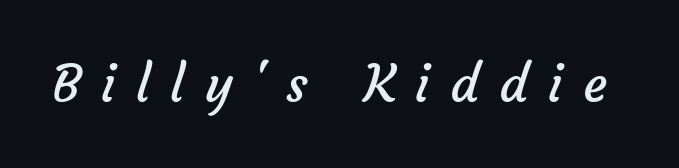
Vertical stems look standard width or narrower in stroke. This sample uses a sans-serif face. The tracking jumps out immediately: characters are airy and widely separated. Only glyphs here, with clear space below each row.
